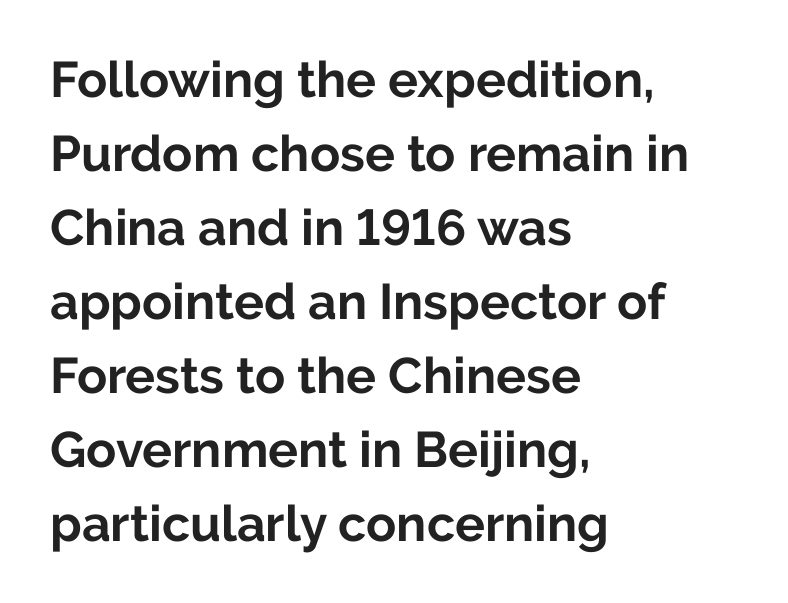
The image shows 50 px bold sans-serif type, upright; set left-aligned, normal line spacing (1.48x), normal letter spacing, not underlined; low stroke contrast and a medium x-height.
